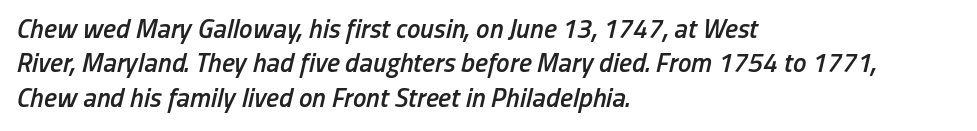
{"italic": "yes", "lean": "right", "slant_degrees": 13, "bold": "semi", "underline": "no", "align": "left", "line_spacing": "normal", "line_spacing_ratio": 1.27, "letter_spacing": "normal", "letter_spacing_em": 0.0, "glyph_px": 27}
